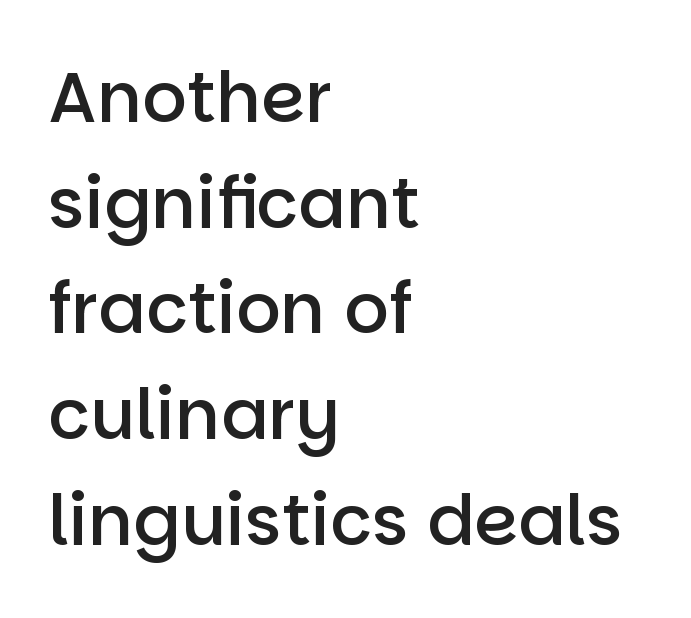
Q: Is the text bold? A: Semi-bold.
Q: Is the text italic (slanted)? A: No, it is upright.
Q: Is the typeface a serif or a sans-serif typeface? A: Sans-serif.
Q: Is the text underlined? A: No.
Q: How is the paragraph aligned? A: Left-aligned.
Q: Is the spacing between letters normal or unusually wide? A: Normal.
Q: Is the spacing between lines tight, normal or loose? A: Normal.
Q: Width (condensed, normal, or wide)? A: Normal.
Q: Stroke contrast? A: Low.
Q: x-height? A: Large.
Q: Monospaced? A: No.
